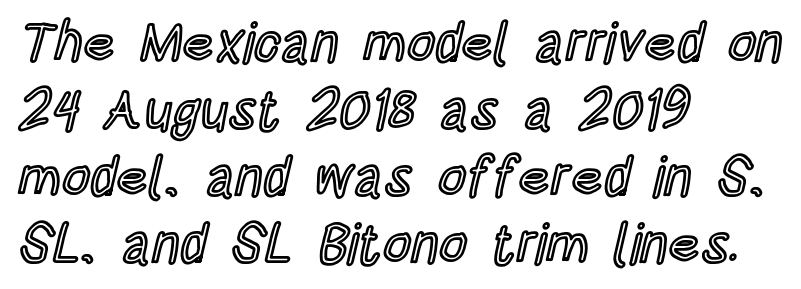
Q: Is the text italic (slanted)? A: Yes.
Q: Is the text underlined? A: No.
Q: How is the paragraph aligned? A: Left-aligned.
Q: Is the spacing between letters normal or unusually wide? A: Normal.
Q: Width (condensed, normal, or wide)? A: Condensed.
Q: x-height? A: Large.
Q: Monospaced? A: No.
